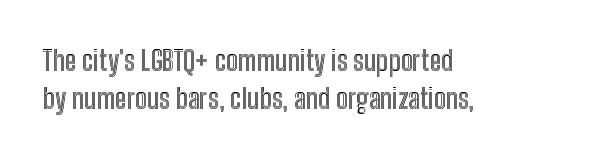
The image shows 28 px condensed type, upright; set left-aligned, normal line spacing (1.36x), normal letter spacing, not underlined; a medium x-height.
